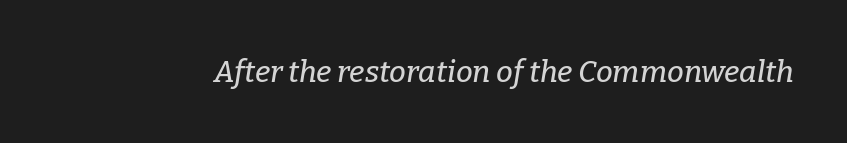
The letters carry serifs — small finishing strokes at the ends of their stems. Unmarked baselines from the first word to the last. Compared with ordinary roman type, these characters are visibly tilted. The face used here is rendered with its standard letterfit. The face used here is proportionally spaced, like ordinary book or web type.
